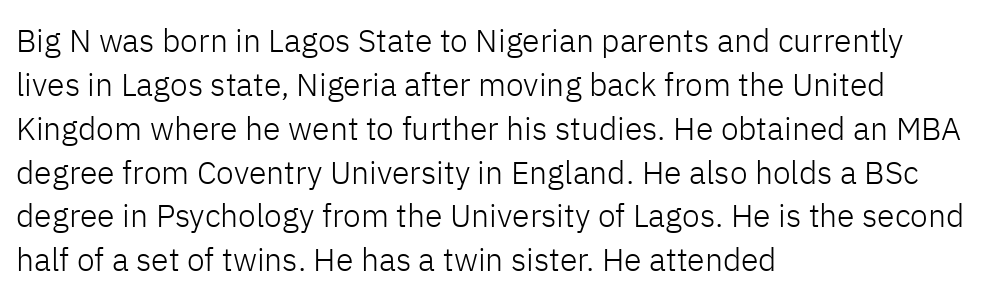
Think of a printed novel: that variable character pitch is what you see here. Characters follow at the spacing the type designer built in. The lettering holds an erect, upright posture throughout. The text was rendered using a sans face with plain stroke endings. The foot of each line stays bare and open. Nothing heavy about these letters — not bold at all.
